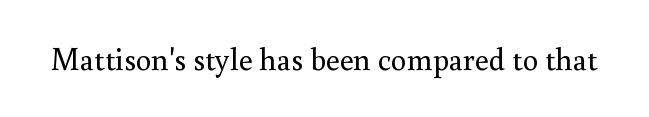
Yep, those are serifs on the letters. Character widths vary here, with narrow letters taking less room than wide ones. The rendering keeps characters at their native spacing. Upright lettering throughout.
